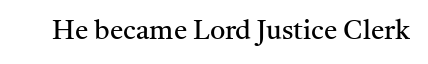
Has an underline been added? It has not. The type is set solid horizontally, with unmodified tracking. The characters are drawn with everyday or finer stroke widths. Every character sits straight up, as roman type does.
